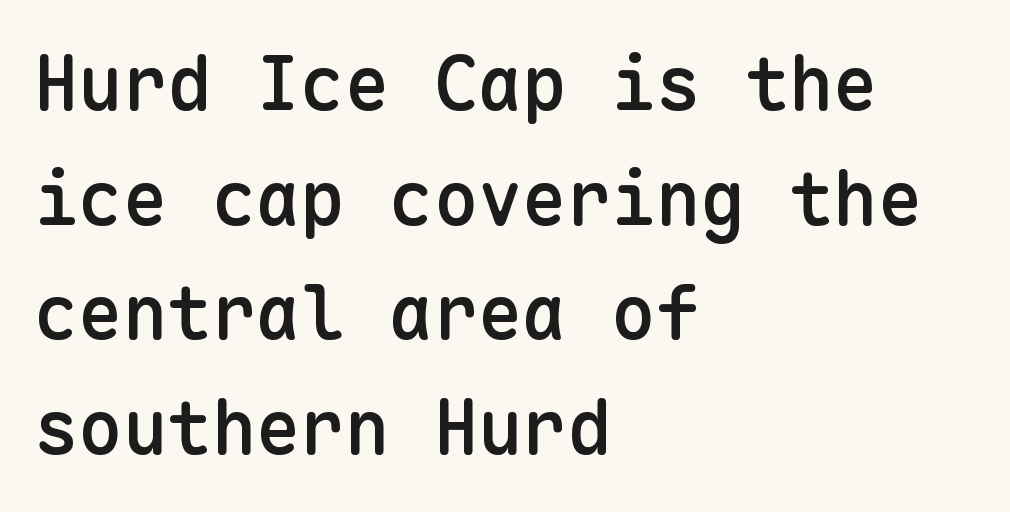
The image shows 74 px semibold sans-serif type, upright, monospaced; set left-aligned, normal line spacing (1.55x), normal letter spacing, not underlined; low stroke contrast and a medium x-height.
